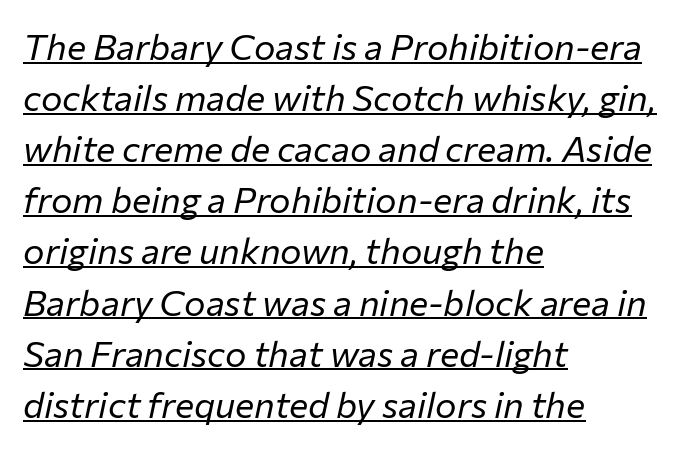
No extra ink here — the face is not bold. Short note: letters normally spaced. A typesetter would call this leading conventional body-copy spacing. Notice how the stems are inclined rather than vertical — that's the hallmark of italics. Looks like someone drew a line under every word here. Does the copy run flush right? No — it runs flush left.
